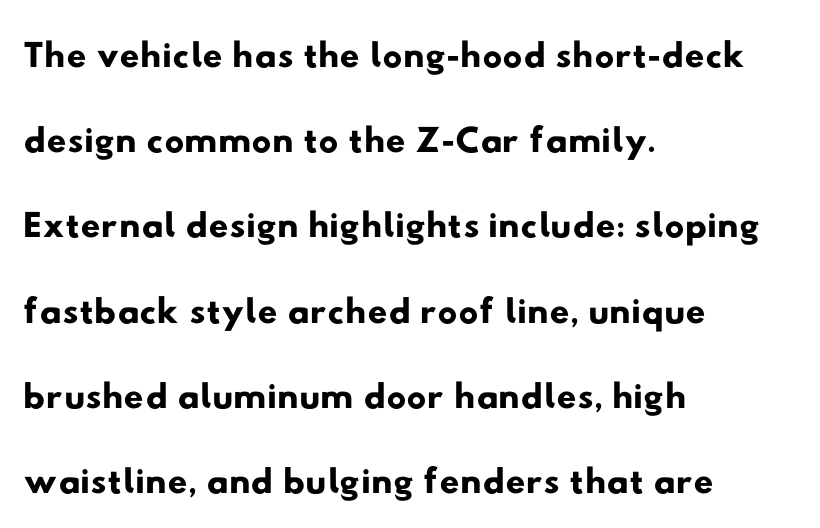
Between one letter and the next there's only the usual sliver of space. Underlining? Definitely not there. Line spacing here is normal. One-word summary of the alignment: left. Character widths vary here, with narrow letters taking less room than wide ones.
